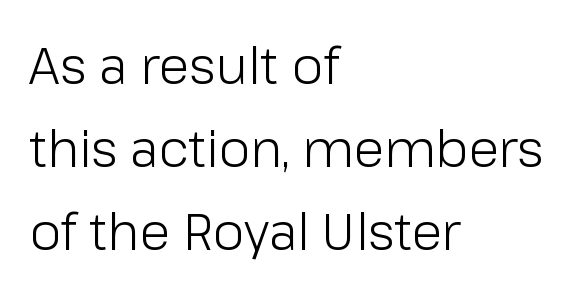
Q: Is the text bold? A: No.
Q: Is the text italic (slanted)? A: No, it is upright.
Q: Is the typeface a serif or a sans-serif typeface? A: Sans-serif.
Q: Is the text underlined? A: No.
Q: How is the paragraph aligned? A: Left-aligned.
Q: Is the spacing between letters normal or unusually wide? A: Normal.
Q: Is the spacing between lines tight, normal or loose? A: Normal.
Q: Width (condensed, normal, or wide)? A: Normal.
Q: Stroke contrast? A: Low.
Q: x-height? A: Medium.
Q: Monospaced? A: No.
